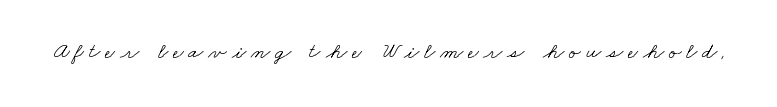
Q: Is the text bold? A: No.
Q: Is the text underlined? A: No.
Q: Is the spacing between letters normal or unusually wide? A: Unusually wide.
